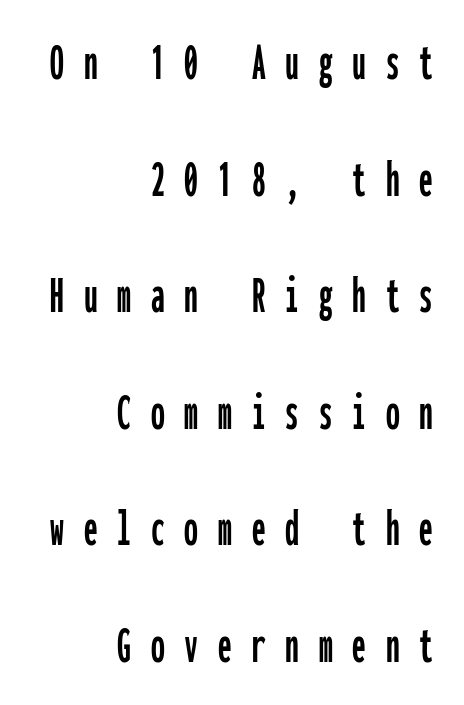
{"serif": "no", "italic": "no", "width": "condensed", "stroke_contrast": "low", "x_height": "medium", "monospaced": "yes", "underline": "no", "align": "right", "line_spacing": "loose", "line_spacing_ratio": 2.12, "letter_spacing": "wide", "letter_spacing_em": 0.36, "glyph_px": 55}
